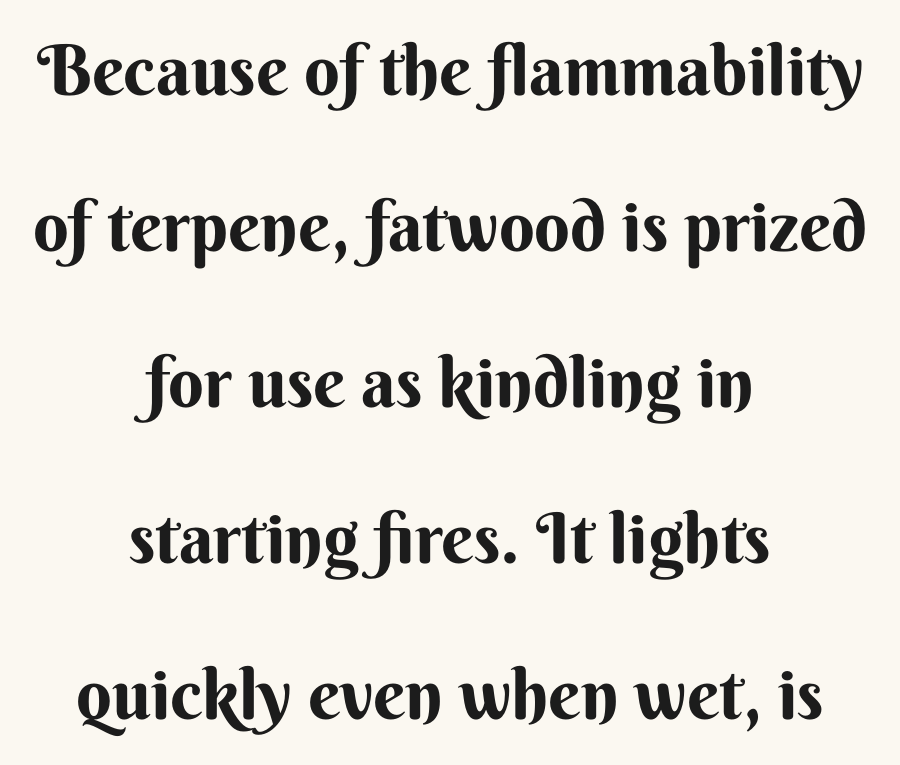
Rendered with straight, roman letterforms. Is this a sans? Yes — the strokes have no serifs. Any mark beneath the type? The region is blank. Characters follow at the spacing the type designer built in. This sample has the flowing, uneven cadence of proportional lettering.
